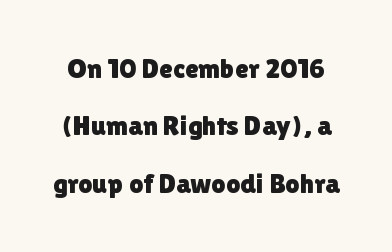
The image shows 28 px sans-serif type, upright; set loose line spacing (2.05x), normal letter spacing, not underlined; low stroke contrast and a medium x-height.
